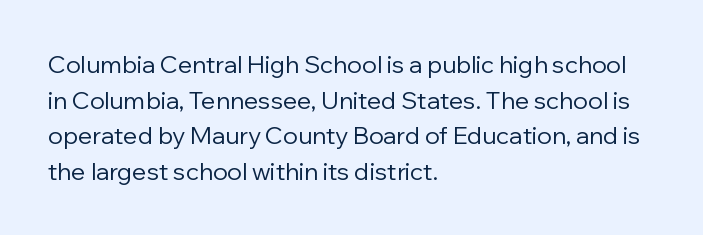
The image shows 24 px text type, upright; set left-aligned, normal line spacing (1.48x), normal letter spacing, not underlined.
